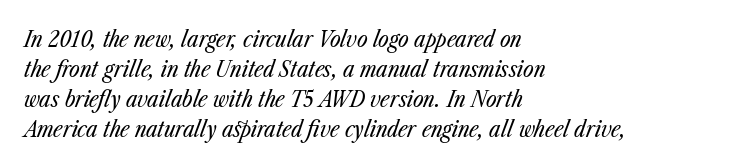
Q: Is the text bold? A: No.
Q: Is the text italic (slanted)? A: Yes, it leans right by about 23 degrees.
Q: Is the text underlined? A: No.
Q: How is the paragraph aligned? A: Left-aligned.
Q: Is the spacing between letters normal or unusually wide? A: Normal.
Q: Is the spacing between lines tight, normal or loose? A: Normal.
